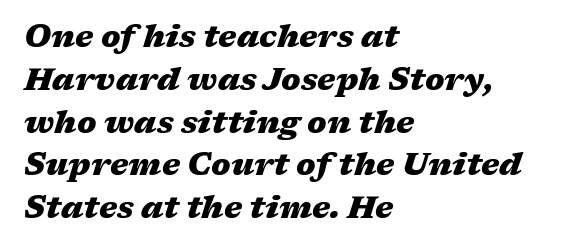
The image shows 31 px heavy, wide type, italic (leaning right); set left-aligned, normal line spacing (1.38x), normal letter spacing, not underlined; medium stroke contrast and a medium x-height.
